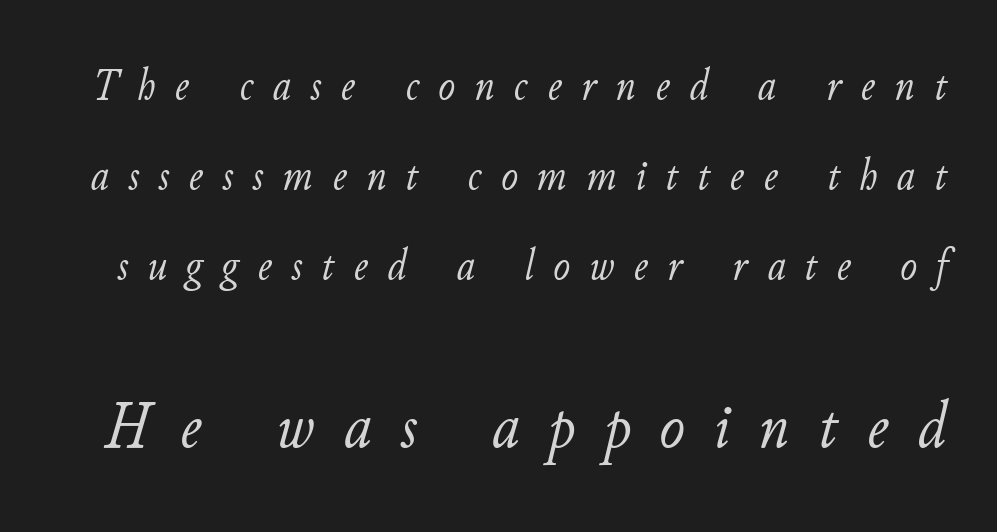
The image shows 68 px light type, italic (leaning right); set loose line spacing (2.0x), unusually wide letter spacing (+0.43 em), not underlined; the second (bottom) block is 1.51x larger; low stroke contrast and a small x-height.
